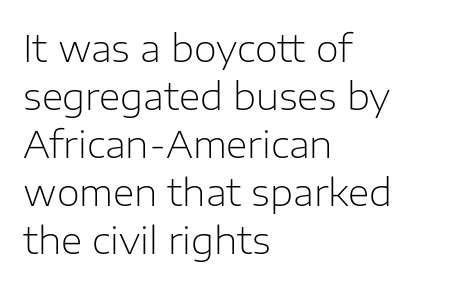
Heaviness? Minimal to ordinary, like unemphasized prose. The type sits square on the baseline with zero lean. The text was rendered using a sans face with plain stroke endings. Line spacing here is normal. Do the characters align in a grid? No, the font is proportional. These lines are set flush left with a ragged right edge.
